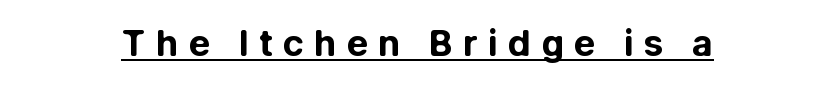
{"serif": "no", "italic": "no", "bold": "yes", "weight": "bold", "width": "normal", "stroke_contrast": "low", "x_height": "medium", "monospaced": "no", "underline": "yes", "align": "center", "letter_spacing": "wide", "letter_spacing_em": 0.28, "glyph_px": 36}
